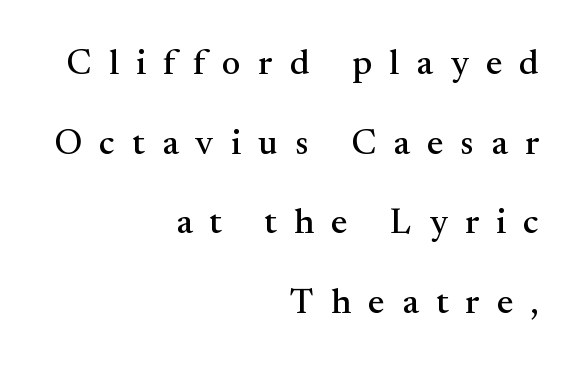
The image shows 36 px serif type, upright; set right-aligned, loose line spacing (2.21x), unusually wide letter spacing (+0.48 em), not underlined; medium stroke contrast and a small x-height.
